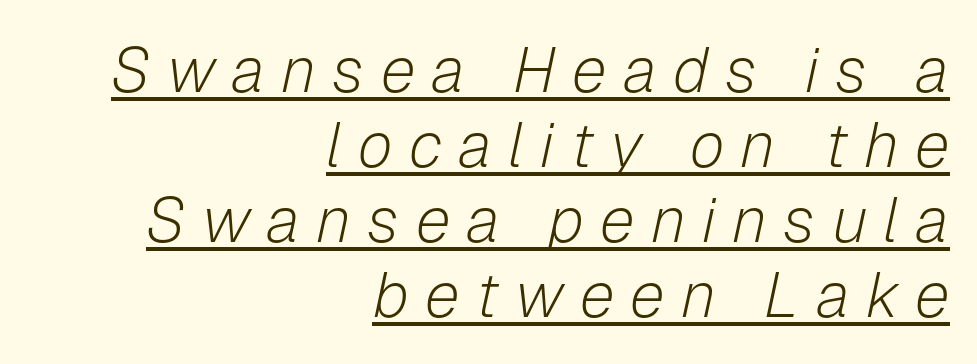
{"italic": "yes", "lean": "right", "slant_degrees": 12, "bold": "no", "weight": "light", "width": "normal", "stroke_contrast": "low", "x_height": "medium", "monospaced": "no", "underline": "yes", "align": "right", "line_spacing_ratio": 1.19, "letter_spacing": "wide", "letter_spacing_em": 0.26, "glyph_px": 63}
